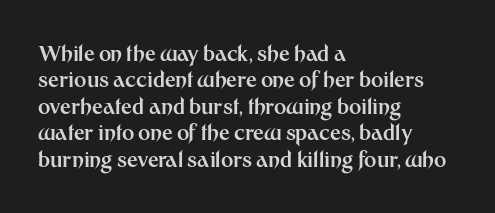
What weight is shown? A full bold with thick strokes. The lettering holds an erect, upright posture throughout. Plain, unruled lines of type. The rendering keeps characters at their native spacing. Leading: standard.
